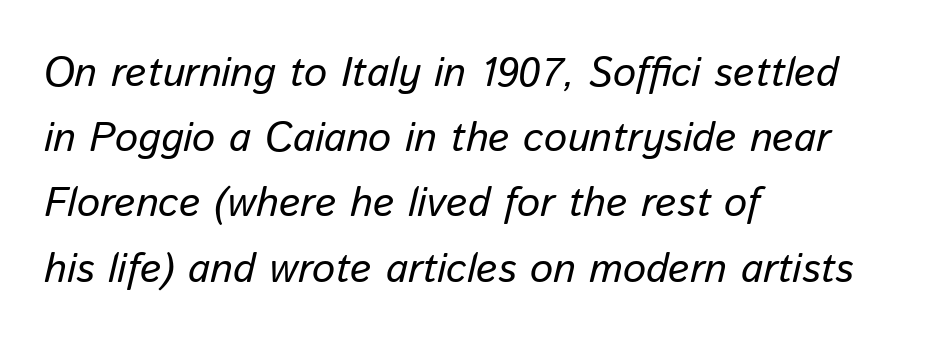
The image shows 41 px regular-weight type, italic (leaning right); set left-aligned, normal line spacing (1.59x), normal letter spacing, not underlined; low stroke contrast and a medium x-height.
